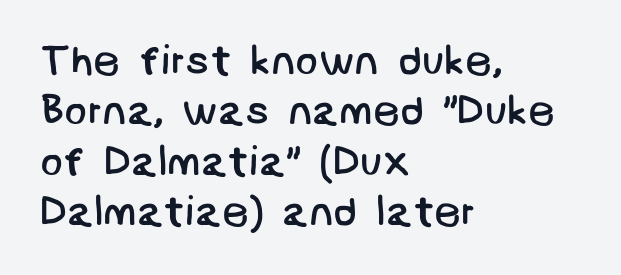
Q: Is the text bold? A: No.
Q: Is the typeface a serif or a sans-serif typeface? A: Sans-serif.
Q: Is the text underlined? A: No.
Q: How is the paragraph aligned? A: Left-aligned.
Q: Is the spacing between letters normal or unusually wide? A: Normal.
Q: Width (condensed, normal, or wide)? A: Normal.
Q: Stroke contrast? A: Low.
Q: x-height? A: Large.
